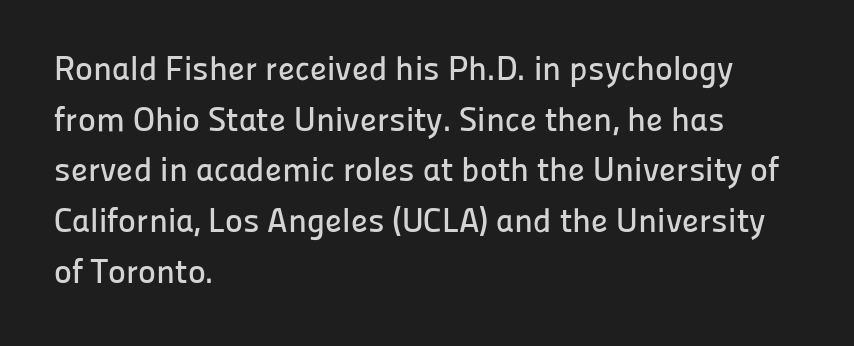
{"serif": "no", "italic": "no", "width": "normal", "stroke_contrast": "low", "x_height": "medium", "monospaced": "no", "underline": "no", "align": "left", "line_spacing": "normal", "line_spacing_ratio": 1.49, "letter_spacing": "normal", "letter_spacing_em": 0.0, "glyph_px": 34}
